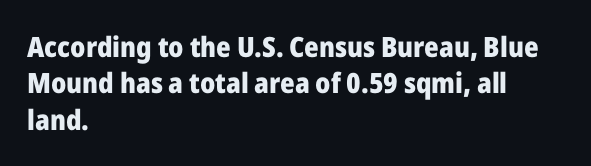
{"serif": "no", "italic": "no", "bold": "yes", "weight": "heavy", "width": "normal", "stroke_contrast": "low", "x_height": "medium", "monospaced": "no", "underline": "no", "align": "left", "line_spacing": "normal", "line_spacing_ratio": 1.3, "letter_spacing": "normal", "letter_spacing_em": 0.0, "glyph_px": 28}
